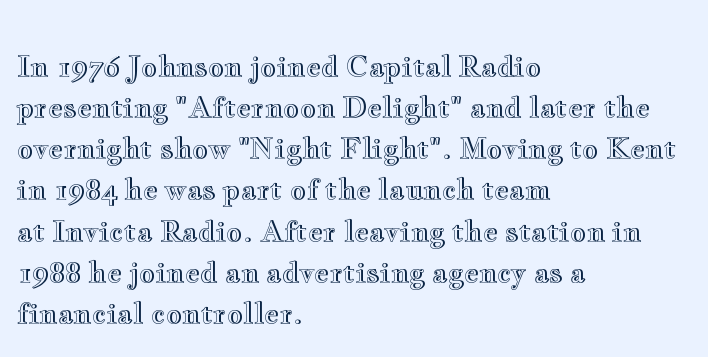
{"italic": "no", "width": "wide", "x_height": "small", "monospaced": "no", "underline": "no", "align": "left", "line_spacing": "normal", "line_spacing_ratio": 1.47, "letter_spacing": "normal", "letter_spacing_em": 0.0, "glyph_px": 28}
